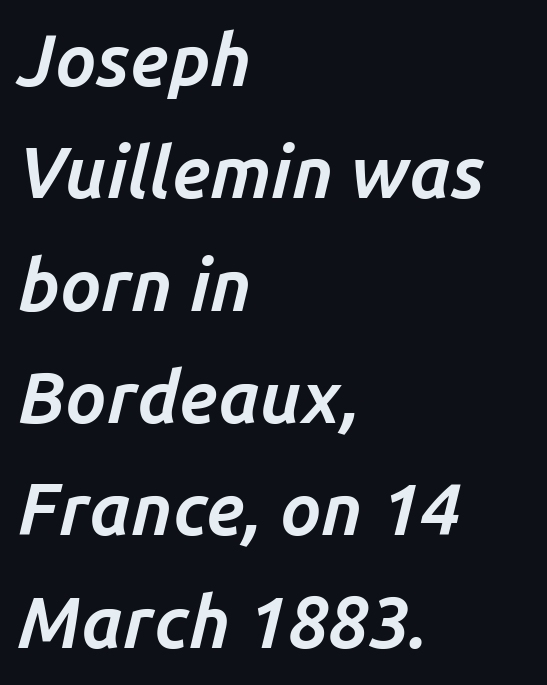
Q: Is the text bold? A: Yes.
Q: Is the text italic (slanted)? A: Yes, it leans right by about 14 degrees.
Q: Is the text underlined? A: No.
Q: How is the paragraph aligned? A: Left-aligned.
Q: Is the spacing between letters normal or unusually wide? A: Normal.
Q: Is the spacing between lines tight, normal or loose? A: Normal.
Q: Width (condensed, normal, or wide)? A: Normal.
Q: Stroke contrast? A: Low.
Q: x-height? A: Medium.
Q: Monospaced? A: No.
